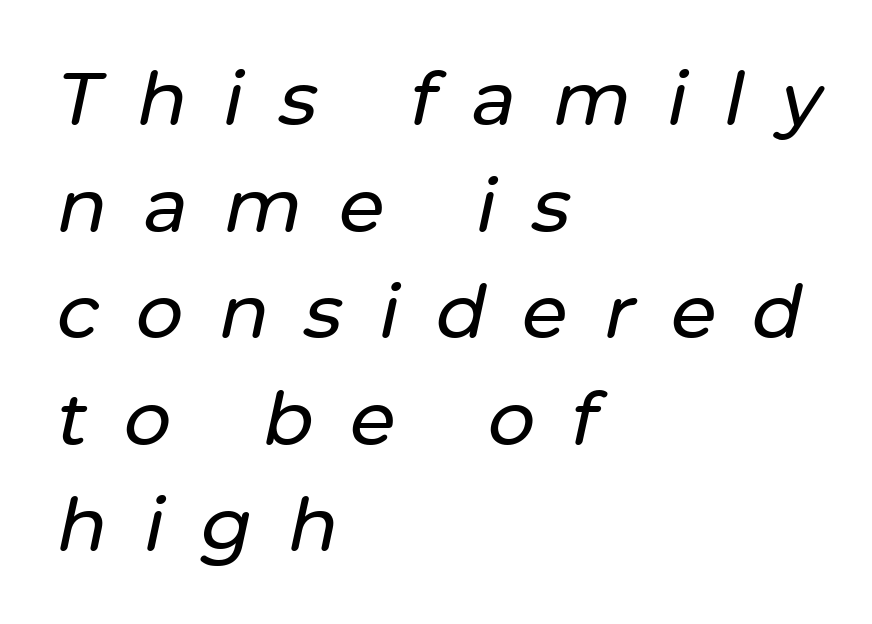
{"italic": "yes", "lean": "right", "slant_degrees": 12, "width": "normal", "stroke_contrast": "low", "x_height": "medium", "monospaced": "no", "underline": "no", "align": "left", "line_spacing": "normal", "line_spacing_ratio": 1.44, "letter_spacing": "wide", "letter_spacing_em": 0.49, "glyph_px": 74}
